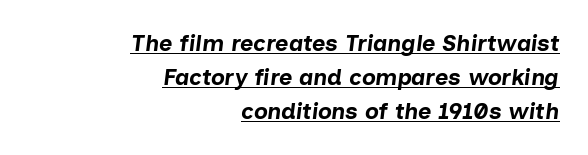
The image shows 23 px bold type, italic (leaning right); set right-aligned, normal line spacing (1.48x), normal letter spacing, underlined.
